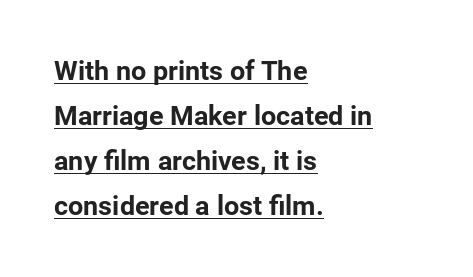
Q: Is the text bold? A: Yes.
Q: Is the text italic (slanted)? A: No, it is upright.
Q: Is the text underlined? A: Yes.
Q: How is the paragraph aligned? A: Left-aligned.
Q: Is the spacing between letters normal or unusually wide? A: Normal.
Q: Is the spacing between lines tight, normal or loose? A: Normal.
